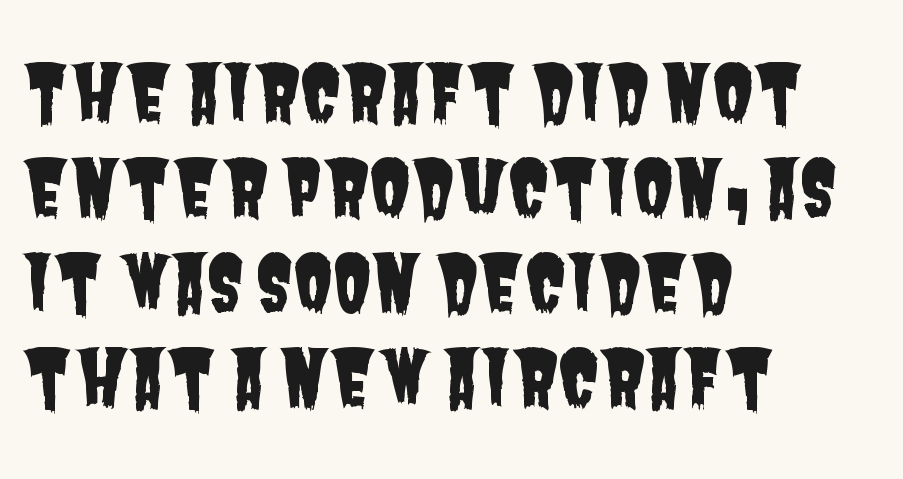
The image shows 76 px condensed sans-serif type; set left-aligned, normal line spacing (1.25x), normal letter spacing, not underlined; low stroke contrast and a large x-height.
